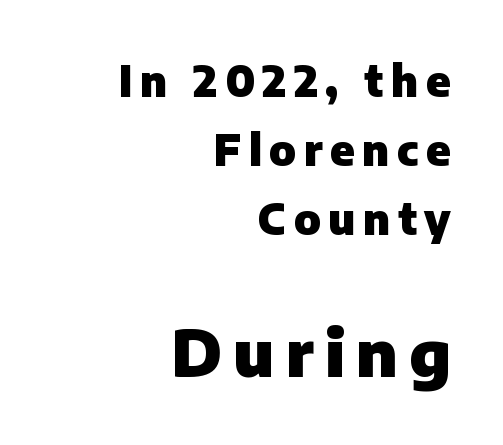
Q: Is the text bold? A: Yes.
Q: Is the text italic (slanted)? A: No, it is upright.
Q: Is the typeface a serif or a sans-serif typeface? A: Sans-serif.
Q: Is the text underlined? A: No.
Q: How is the paragraph aligned? A: Right-aligned.
Q: Is the spacing between lines tight, normal or loose? A: Normal.
Q: Which block of text is set in a larger size, the first (top) or the second (bottom)? A: The second (bottom) one.
Q: Width (condensed, normal, or wide)? A: Normal.
Q: Stroke contrast? A: Low.
Q: x-height? A: Medium.
Q: Monospaced? A: No.
